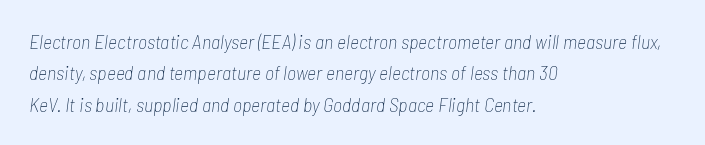
The image shows 20 px text type, italic (leaning right); set left-aligned, normal line spacing (1.57x), normal letter spacing, not underlined.
